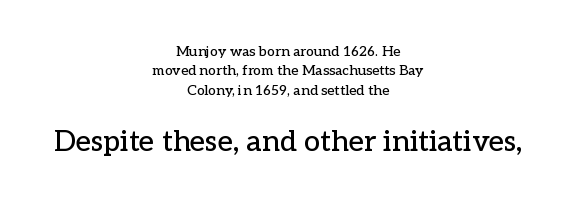
{"serif": "yes", "italic": "no", "width": "normal", "stroke_contrast": "low", "x_height": "medium", "monospaced": "no", "underline": "no", "align": "center", "line_spacing": "normal", "line_spacing_ratio": 1.38, "letter_spacing": "normal", "letter_spacing_em": 0.0, "larger_block": "second", "size_ratio": 2.07, "glyph_px": 29}
